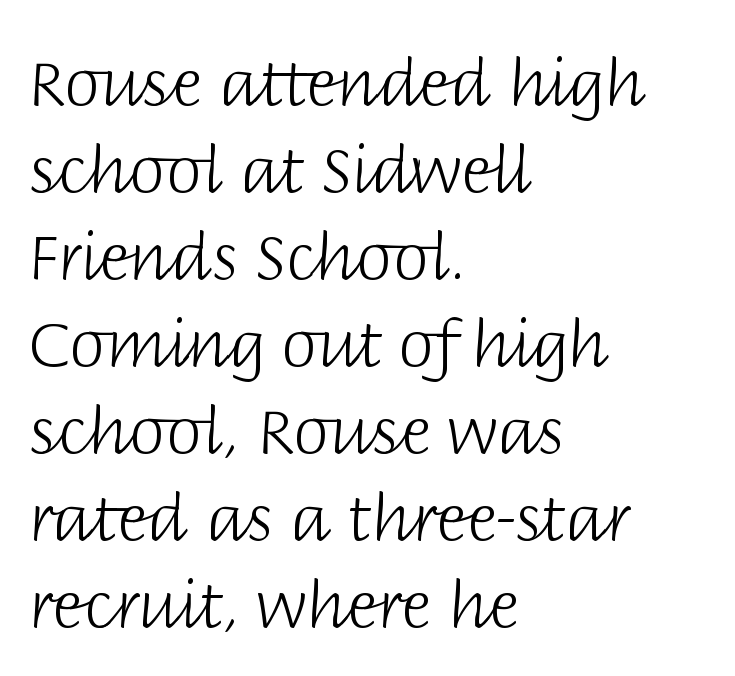
Heft: none added — not bold. Character widths vary here, with narrow letters taking less room than wide ones. Default kerning and tracking; the words read as compact shapes. Just letters on the line, the space beneath them empty. Leading matches the norm, producing a regular column.
